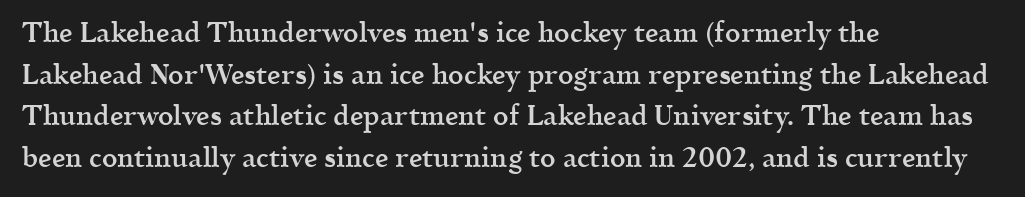
The foot of each line stays bare and open. Teacher's note: observe the even left margin — that is flush-left alignment. Summary of vertical rhythm: regular, with standard interline spacing. The typesetting leans somewhat heavy: a semibold. The lettering stays uniformly vertical, giving the passage a roman look.
